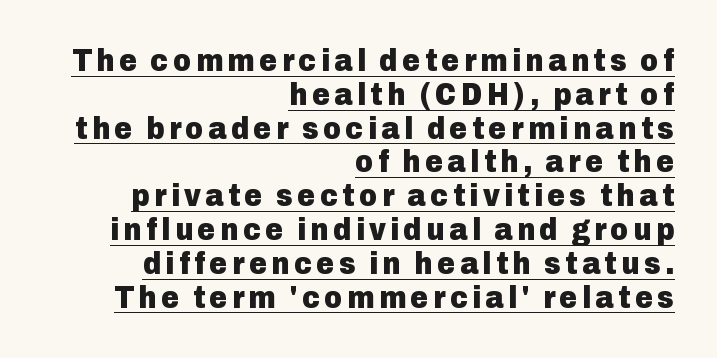
Heft: maximum for text — a bold. The designer went with a sans here, leaving each stem footless. Which margin do the lines hug? The right one — the left edge is uneven. Check the space under the baseline: a stroke is drawn there. Think of a printed novel: that variable character pitch is what you see here. You can tell it's not italic because the verticals are truly vertical.
